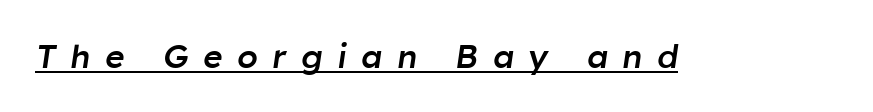
The image shows 33 px semibold type, italic (leaning right); set unusually wide letter spacing (+0.44 em), underlined; low stroke contrast and a medium x-height.
